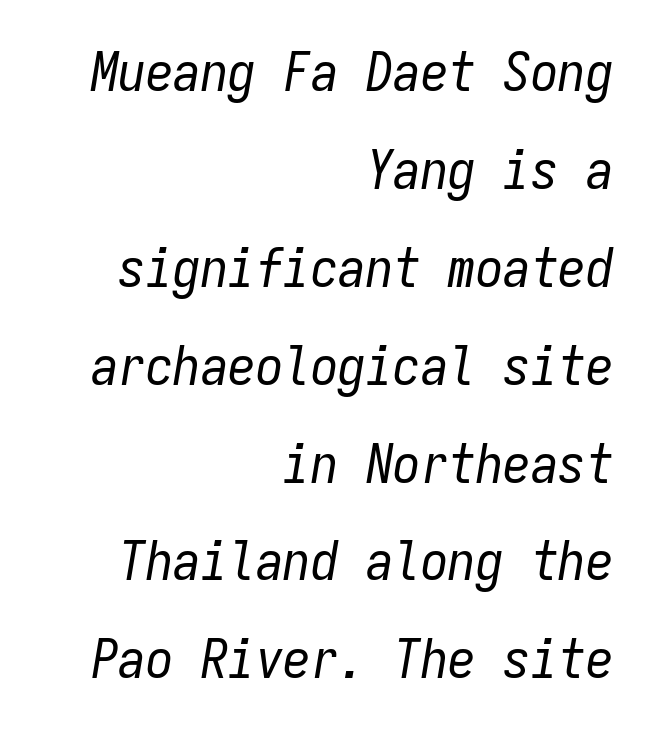
{"italic": "yes", "lean": "right", "slant_degrees": 9, "bold": "no", "weight": "regular", "width": "condensed", "stroke_contrast": "low", "x_height": "medium", "monospaced": "yes", "underline": "no", "align": "right", "line_spacing_ratio": 1.78, "letter_spacing": "normal", "letter_spacing_em": 0.0, "glyph_px": 55}
